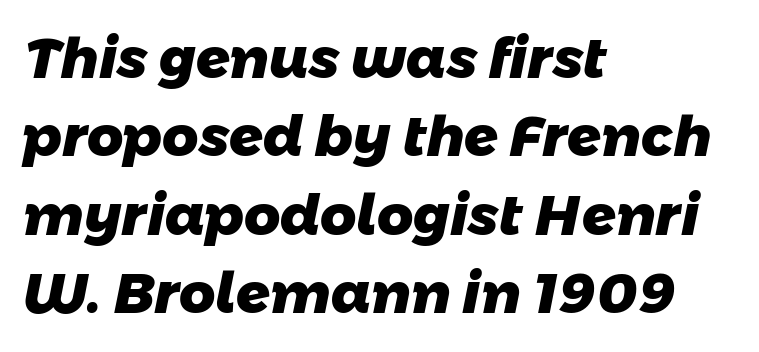
{"serif": "no", "bold": "yes", "weight": "heavy", "width": "normal", "stroke_contrast": "low", "x_height": "medium", "monospaced": "no", "underline": "no", "align": "left", "line_spacing": "normal", "line_spacing_ratio": 1.4, "letter_spacing": "normal", "letter_spacing_em": 0.0, "glyph_px": 56}
